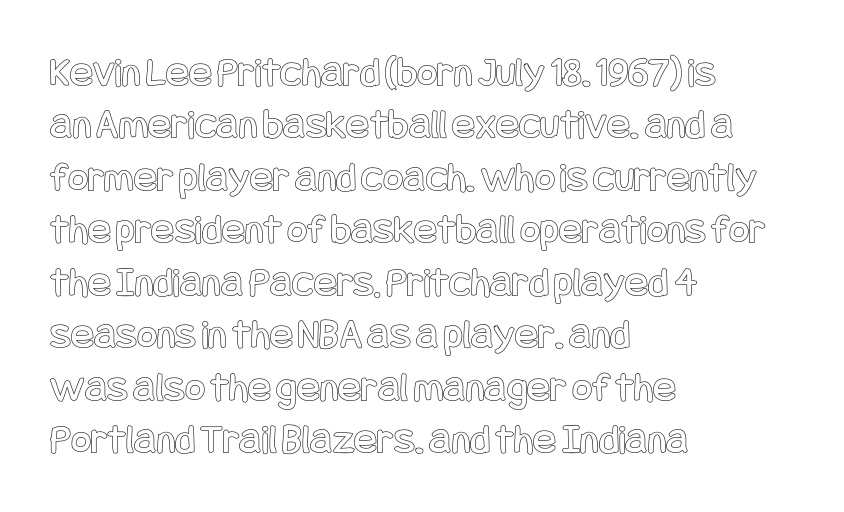
{"italic": "no", "width": "condensed", "x_height": "large", "underline": "no", "align": "left", "line_spacing_ratio": 1.22, "letter_spacing": "normal", "letter_spacing_em": 0.0, "glyph_px": 43}
